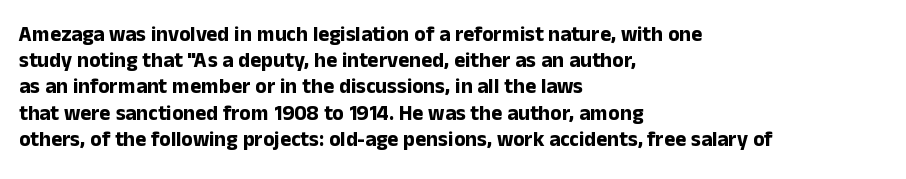
The image shows 21 px bold type, upright; set left-aligned, normal line spacing (1.25x), normal letter spacing, not underlined.
